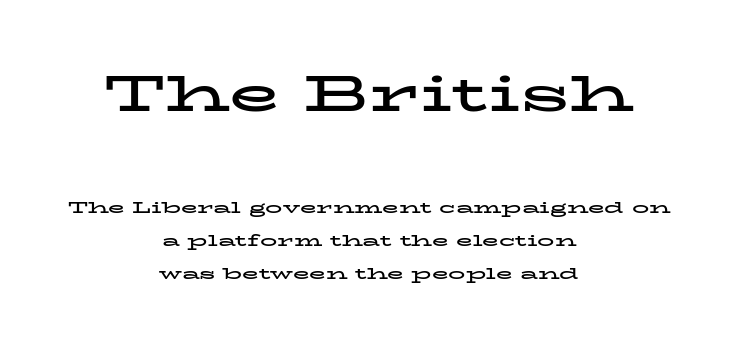
{"serif": "yes", "italic": "no", "bold": "yes", "weight": "bold", "width": "wide", "stroke_contrast": "low", "x_height": "medium", "monospaced": "no", "underline": "no", "align": "center", "line_spacing": "loose", "line_spacing_ratio": 1.92, "letter_spacing": "normal", "letter_spacing_em": 0.0, "larger_block": "first", "size_ratio": 3.06, "glyph_px": 52}
